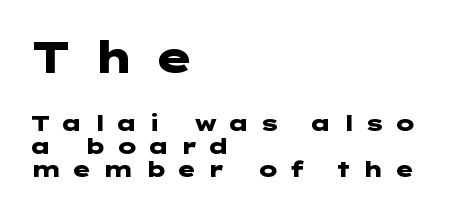
The image shows 43 px heavy, wide sans-serif type, upright; set left-aligned, tight line spacing (1.04x), unusually wide letter spacing (+0.43 em), not underlined; the first (top) block is 1.95x larger; low stroke contrast and a medium x-height.
